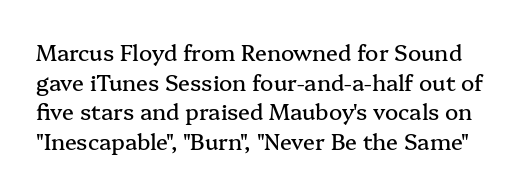
You can tell it's not italic because the verticals are truly vertical. Observe the ordinary spacing: letters are neighbours, not strangers. This block has exactly the height ordinary leading produces. Nobody drew a line under any word here.
